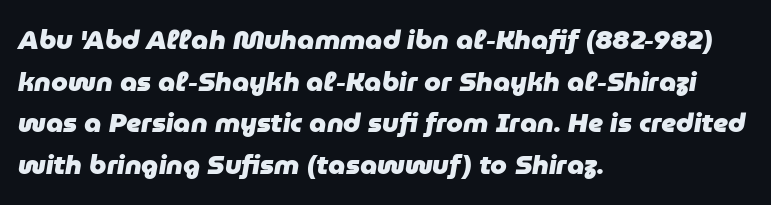
Q: Is the text bold? A: Yes.
Q: Is the text italic (slanted)? A: Yes, it leans right by about 9 degrees.
Q: Is the text underlined? A: No.
Q: How is the paragraph aligned? A: Left-aligned.
Q: Is the spacing between letters normal or unusually wide? A: Normal.
Q: Is the spacing between lines tight, normal or loose? A: Normal.
